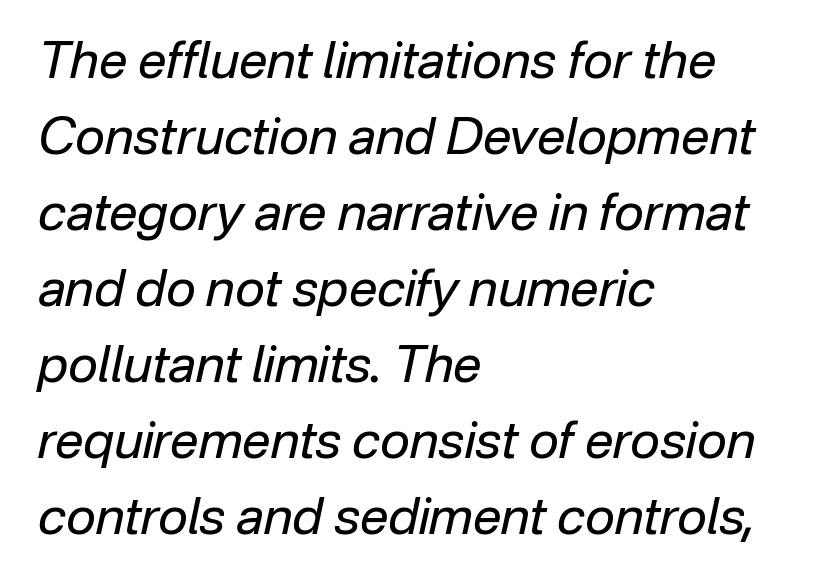
{"italic": "yes", "lean": "right", "slant_degrees": 12, "bold": "no", "weight": "regular", "width": "normal", "stroke_contrast": "low", "x_height": "medium", "monospaced": "no", "underline": "no", "align": "left", "line_spacing": "normal", "line_spacing_ratio": 1.49, "letter_spacing": "normal", "letter_spacing_em": 0.0, "glyph_px": 51}
